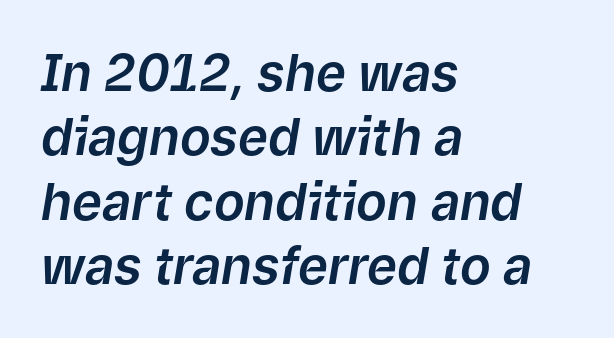
The image shows 51 px text type, italic (leaning right); set left-aligned, normal line spacing (1.26x), normal letter spacing, not underlined; low stroke contrast and a medium x-height.
